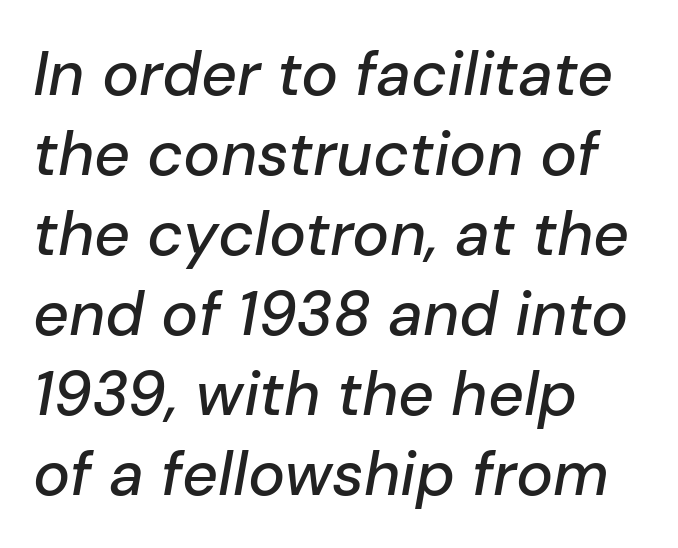
{"italic": "yes", "lean": "right", "slant_degrees": 10, "width": "normal", "stroke_contrast": "low", "x_height": "medium", "monospaced": "no", "underline": "no", "align": "left", "line_spacing": "normal", "line_spacing_ratio": 1.29, "letter_spacing": "normal", "letter_spacing_em": 0.0, "glyph_px": 62}
